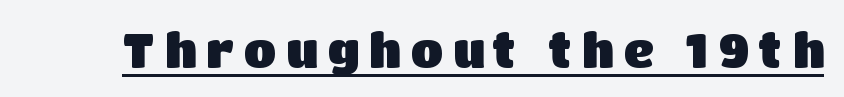
The image shows 47 px heavy sans-serif type, upright; set unusually wide letter spacing (+0.2 em), underlined; low stroke contrast and a large x-height.
